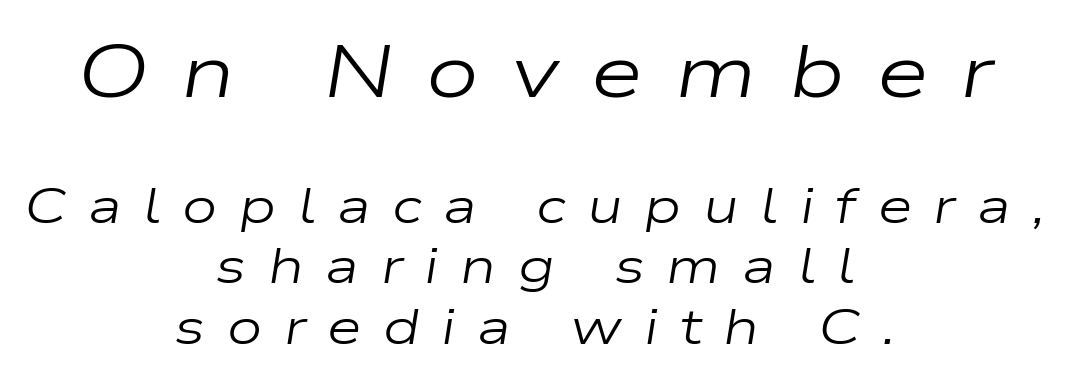
{"italic": "yes", "lean": "right", "slant_degrees": 9, "bold": "no", "weight": "regular", "width": "wide", "stroke_contrast": "low", "x_height": "medium", "monospaced": "no", "underline": "no", "align": "center", "line_spacing_ratio": 1.21, "letter_spacing": "wide", "letter_spacing_em": 0.43, "larger_block": "first", "size_ratio": 1.5, "glyph_px": 75}
